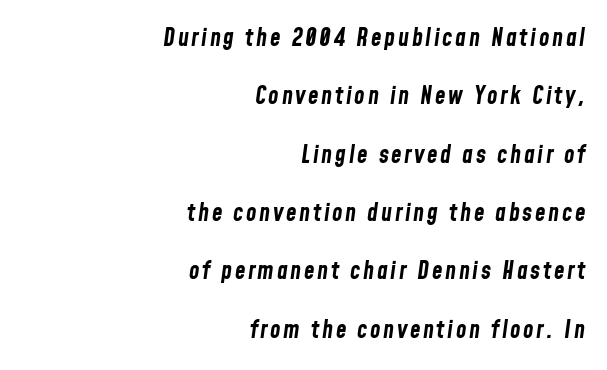
These words are printed bold, with thick strokes throughout. Letters rest on an invisible, unmarked baseline. Teacher's note: observe the even right margin — that is flush-right alignment. A great deal of white space separates one row of letters from the next. Quick note: italic.
